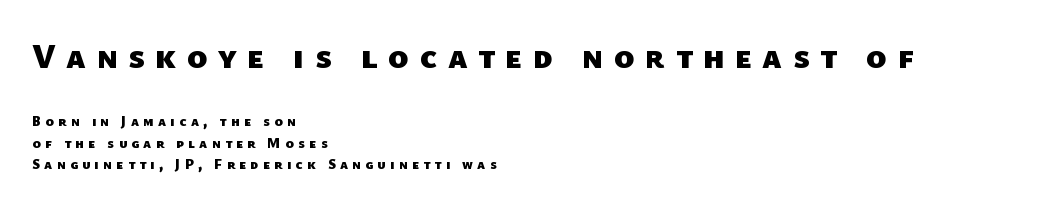
{"serif": "no", "bold": "yes", "weight": "heavy", "width": "normal", "stroke_contrast": "low", "x_height": "medium", "monospaced": "no", "underline": "no", "align": "left", "line_spacing": "normal", "line_spacing_ratio": 1.53, "letter_spacing": "wide", "letter_spacing_em": 0.31, "larger_block": "first", "size_ratio": 2.43, "glyph_px": 34}
